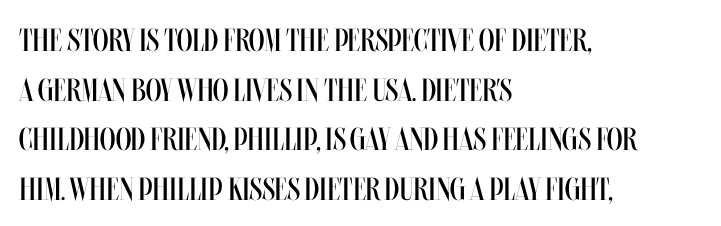
Q: Is the text bold? A: No.
Q: Is the text italic (slanted)? A: No, it is upright.
Q: Is the text underlined? A: No.
Q: How is the paragraph aligned? A: Left-aligned.
Q: Is the spacing between letters normal or unusually wide? A: Normal.
Q: Is the spacing between lines tight, normal or loose? A: Normal.
Q: Width (condensed, normal, or wide)? A: Condensed.
Q: Stroke contrast? A: Medium.
Q: x-height? A: Large.
Q: Monospaced? A: No.
